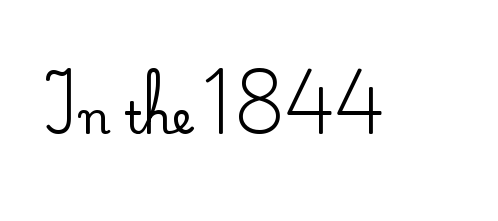
Any mark beneath the type? The region is blank. Standard letterfit; no display-style spreading of the glyphs. The letters advance in unequal steps, a hallmark of proportional type. Serifs: yes, visible at the terminals of the letterforms. The type sits square on the baseline with zero lean.
